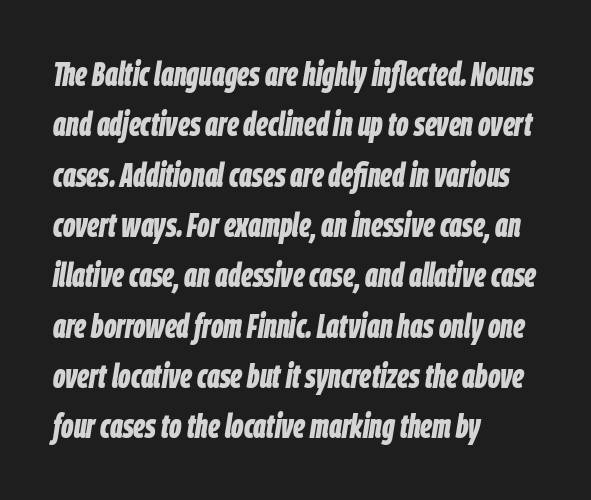
{"italic": "yes", "lean": "right", "slant_degrees": 9, "bold": "yes", "weight": "bold", "width": "condensed", "stroke_contrast": "low", "x_height": "large", "monospaced": "no", "underline": "no", "align": "left", "line_spacing": "normal", "line_spacing_ratio": 1.48, "letter_spacing": "normal", "letter_spacing_em": 0.0, "glyph_px": 34}
